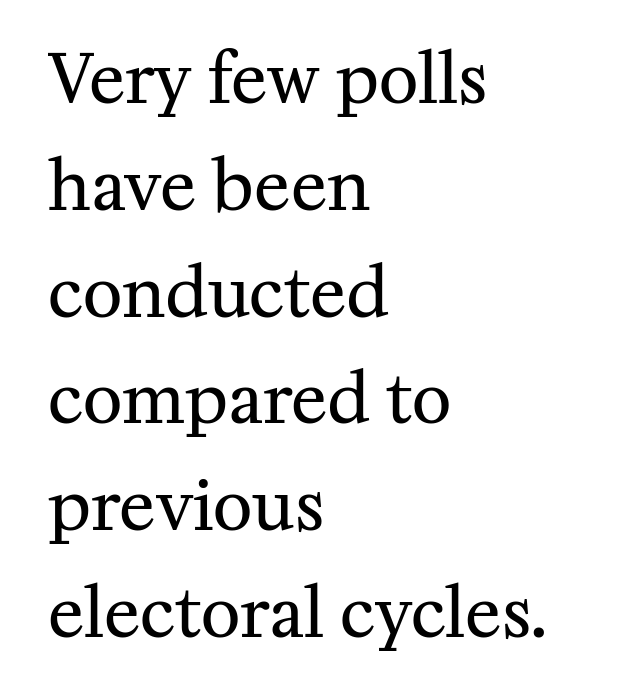
The image shows 68 px regular-weight serif type, upright; set left-aligned, normal line spacing (1.57x), normal letter spacing, not underlined; medium stroke contrast and a medium x-height.
